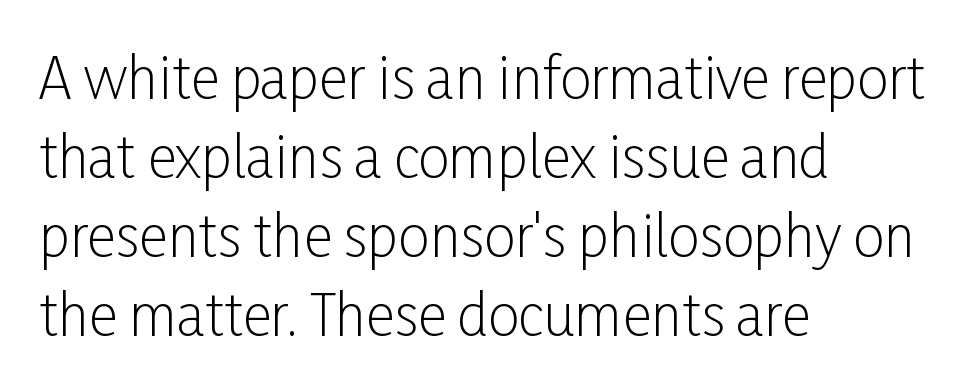
Q: Is the text bold? A: No.
Q: Is the text italic (slanted)? A: No, it is upright.
Q: Is the typeface a serif or a sans-serif typeface? A: Sans-serif.
Q: Is the text underlined? A: No.
Q: How is the paragraph aligned? A: Left-aligned.
Q: Is the spacing between letters normal or unusually wide? A: Normal.
Q: Is the spacing between lines tight, normal or loose? A: Normal.
Q: Width (condensed, normal, or wide)? A: Condensed.
Q: Stroke contrast? A: Low.
Q: x-height? A: Medium.
Q: Monospaced? A: No.
